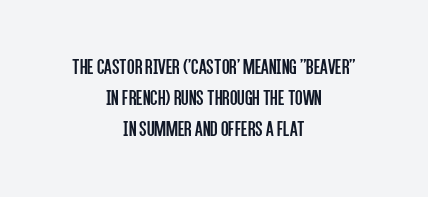
The image shows 22 px text type, upright; set centered, normal line spacing (1.42x), normal letter spacing, not underlined.
